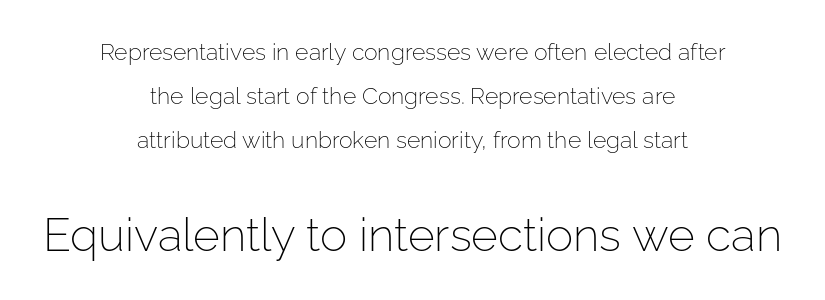
{"serif": "no", "italic": "no", "bold": "no", "weight": "light", "width": "normal", "stroke_contrast": "low", "x_height": "medium", "monospaced": "no", "underline": "no", "align": "center", "line_spacing": "loose", "line_spacing_ratio": 1.91, "letter_spacing": "normal", "letter_spacing_em": 0.0, "larger_block": "second", "size_ratio": 2.0, "glyph_px": 46}
